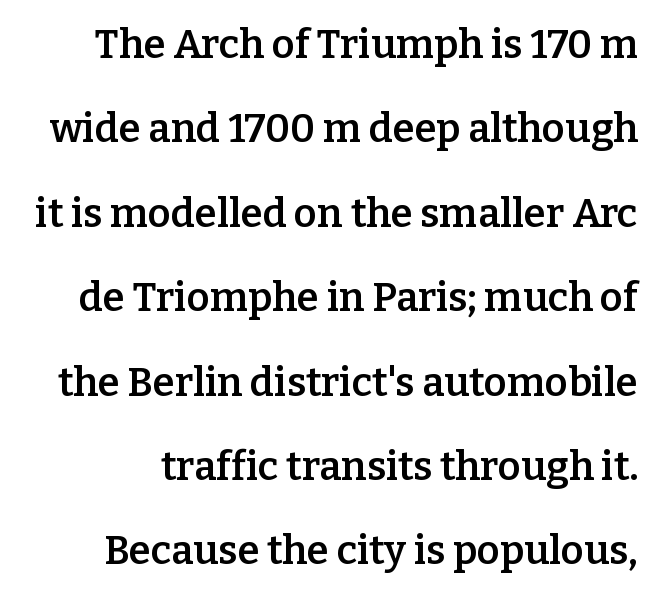
Q: Is the text bold? A: Semi-bold.
Q: Is the text italic (slanted)? A: No, it is upright.
Q: Is the typeface a serif or a sans-serif typeface? A: Serif.
Q: Is the text underlined? A: No.
Q: Is the spacing between letters normal or unusually wide? A: Normal.
Q: Is the spacing between lines tight, normal or loose? A: Loose.
Q: Width (condensed, normal, or wide)? A: Normal.
Q: Stroke contrast? A: Low.
Q: x-height? A: Medium.
Q: Monospaced? A: No.
